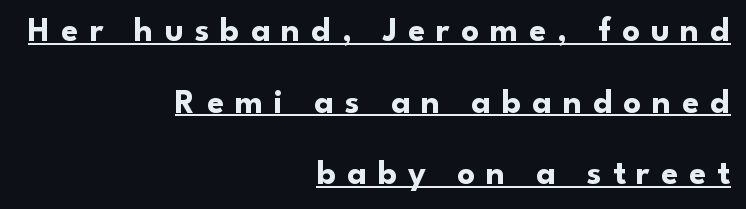
{"serif": "no", "italic": "no", "bold": "yes", "weight": "bold", "width": "normal", "stroke_contrast": "low", "x_height": "small", "monospaced": "no", "underline": "yes", "align": "right", "line_spacing": "loose", "line_spacing_ratio": 2.05, "letter_spacing": "wide", "letter_spacing_em": 0.31, "glyph_px": 35}
